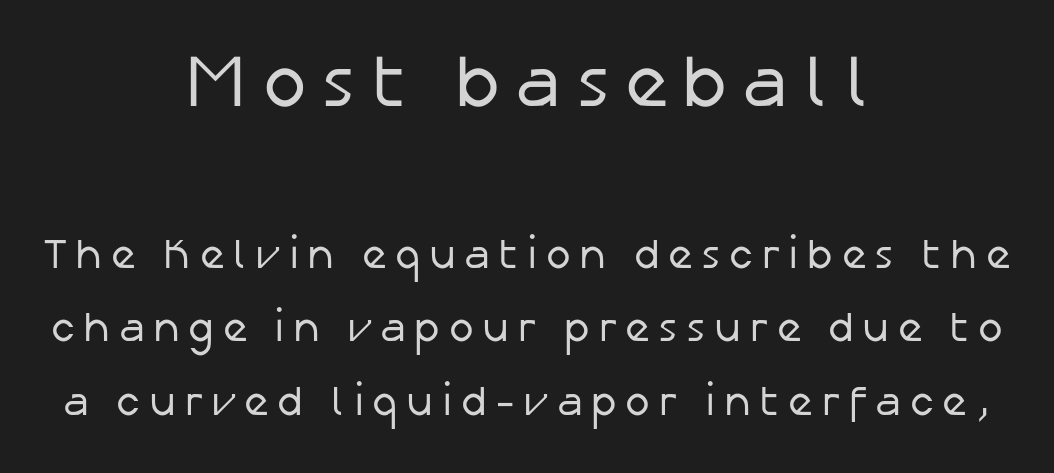
The gap between lines stays unmarked. Check where the strokes stop: nothing finishes them off — pure sans. One-word summary of the alignment: center. The axis of the letterforms is exactly vertical. The horizontal fit of the characters is loose and conspicuously gappy.
